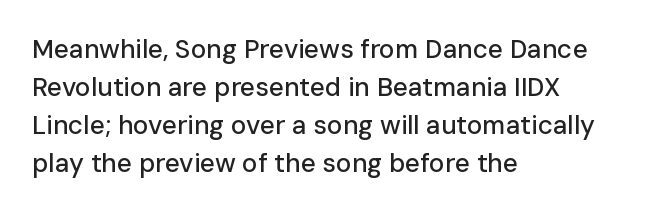
Q: Is the text italic (slanted)? A: No, it is upright.
Q: Is the text underlined? A: No.
Q: How is the paragraph aligned? A: Left-aligned.
Q: Is the spacing between letters normal or unusually wide? A: Normal.
Q: Is the spacing between lines tight, normal or loose? A: Normal.
